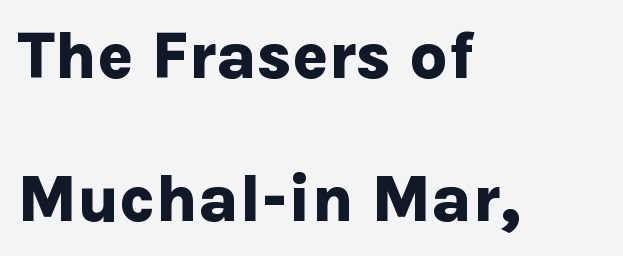
Q: Is the text bold? A: Yes.
Q: Is the text italic (slanted)? A: No, it is upright.
Q: Is the typeface a serif or a sans-serif typeface? A: Sans-serif.
Q: Is the text underlined? A: No.
Q: How is the paragraph aligned? A: Left-aligned.
Q: Is the spacing between letters normal or unusually wide? A: Normal.
Q: Is the spacing between lines tight, normal or loose? A: Loose.
Q: Width (condensed, normal, or wide)? A: Normal.
Q: Stroke contrast? A: Low.
Q: x-height? A: Medium.
Q: Monospaced? A: No.
